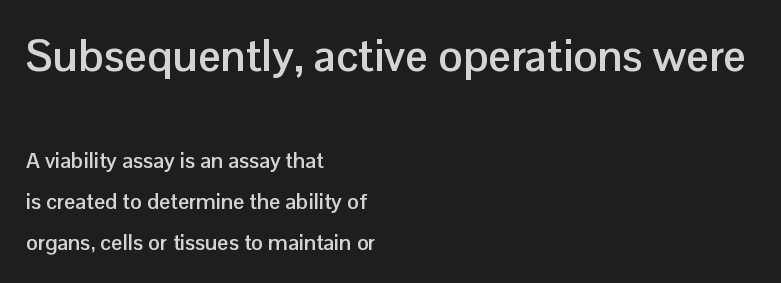
{"serif": "no", "italic": "no", "bold": "yes", "weight": "semibold", "width": "normal", "stroke_contrast": "low", "x_height": "medium", "monospaced": "no", "underline": "no", "align": "left", "line_spacing_ratio": 1.86, "letter_spacing": "normal", "letter_spacing_em": 0.0, "larger_block": "first", "size_ratio": 2.05, "glyph_px": 45}
